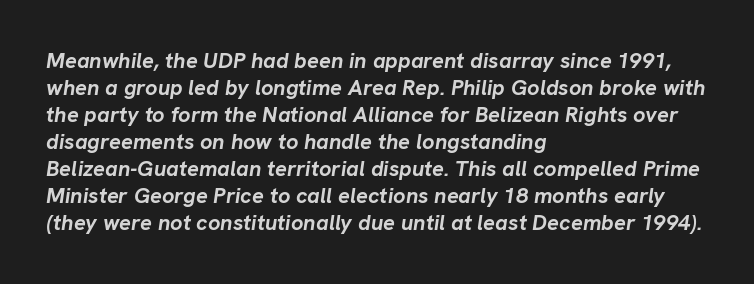
This rendering leaves character spacing at its baseline value. The text block is weighted toward the left margin, trailing off unevenly rightward. Letters rest on an invisible, unmarked baseline. Compared with ordinary roman type, these characters are visibly tilted. Typesetter's note: full bold, strokes at maximum text heaviness.
